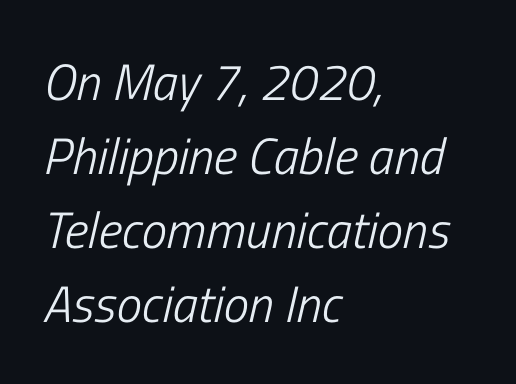
{"italic": "yes", "lean": "right", "slant_degrees": 13, "bold": "no", "weight": "light", "width": "condensed", "stroke_contrast": "low", "x_height": "medium", "monospaced": "no", "underline": "no", "align": "left", "line_spacing": "normal", "line_spacing_ratio": 1.45, "letter_spacing": "normal", "letter_spacing_em": 0.0, "glyph_px": 51}
